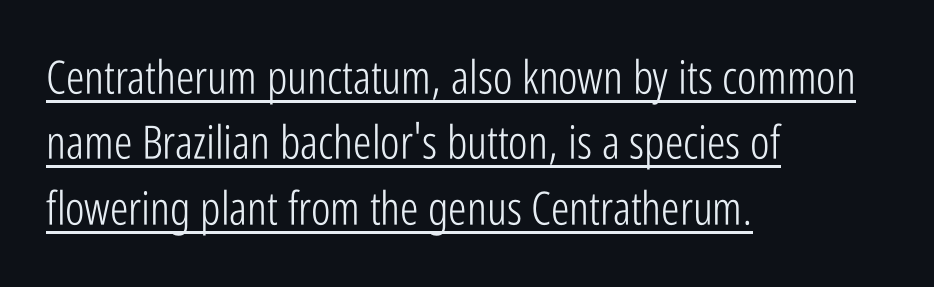
The image shows 46 px light, condensed sans-serif type, upright; set left-aligned, normal line spacing (1.42x), normal letter spacing, underlined; low stroke contrast and a medium x-height.
